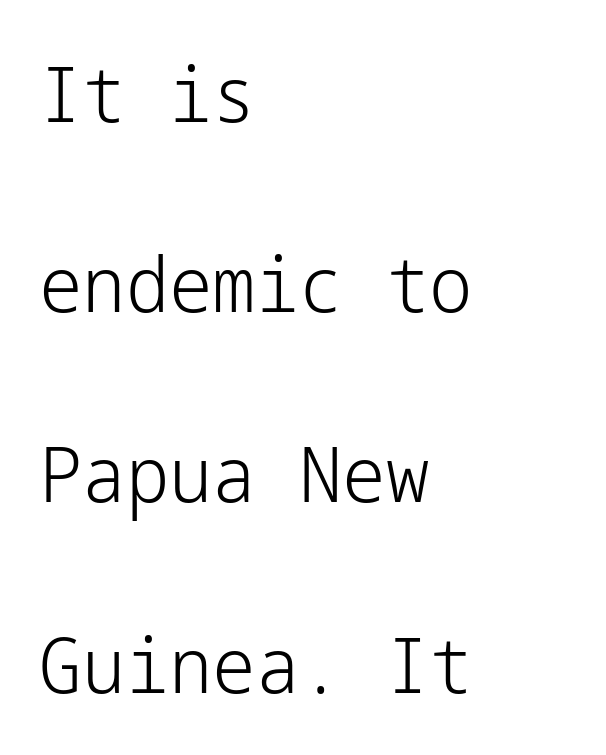
In terms of leading, this rendering errs on the spacious side. Weight: in the light-to-regular range. Honestly, there is no underline to notice here at all. In terms of letterform style, serifs are entirely absent. The text block is weighted toward the left margin, trailing off unevenly rightward.
